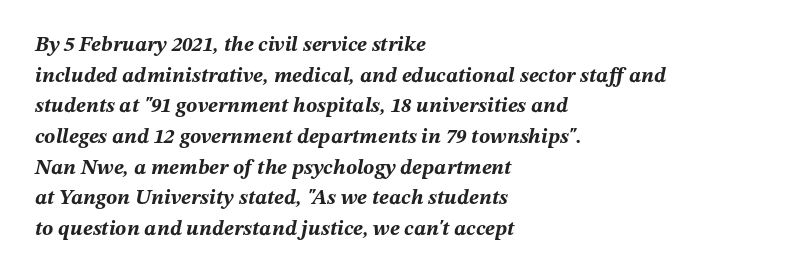
Line starts are locked; line ends wander. Caption: standard tracking, unaltered. Each glyph is drawn with heavy, bold strokes. Rendered with sloped, italic letterforms. These lines sit exactly where default settings would place them. Check the space under the baseline: it is left empty.
